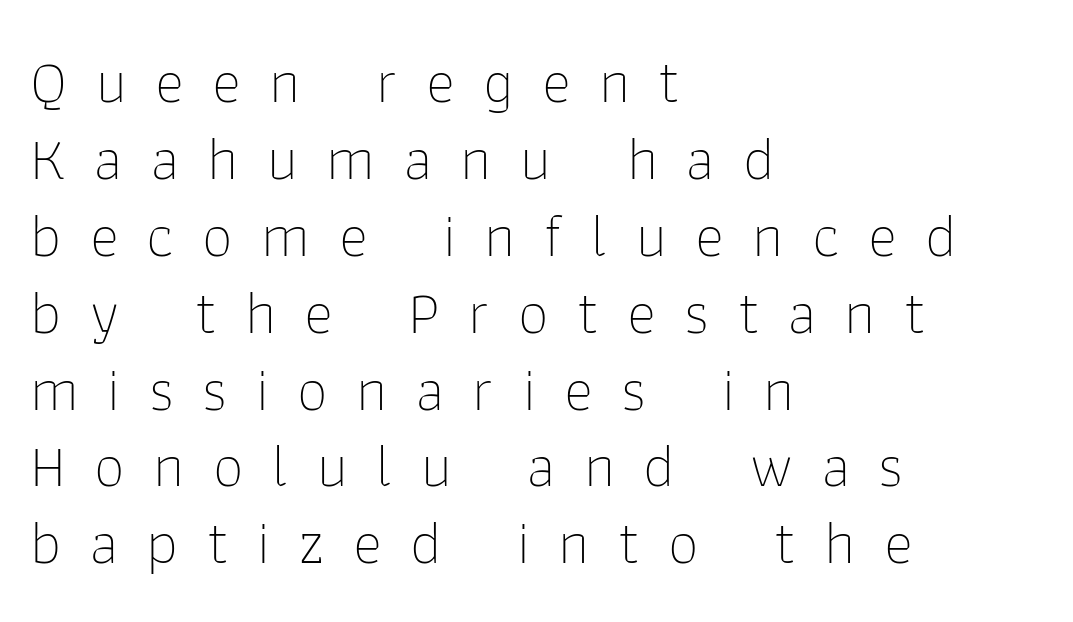
{"serif": "no", "italic": "no", "bold": "no", "weight": "thin", "width": "normal", "stroke_contrast": "low", "x_height": "medium", "monospaced": "no", "underline": "no", "align": "left", "line_spacing_ratio": 1.24, "letter_spacing": "wide", "letter_spacing_em": 0.46, "glyph_px": 62}
